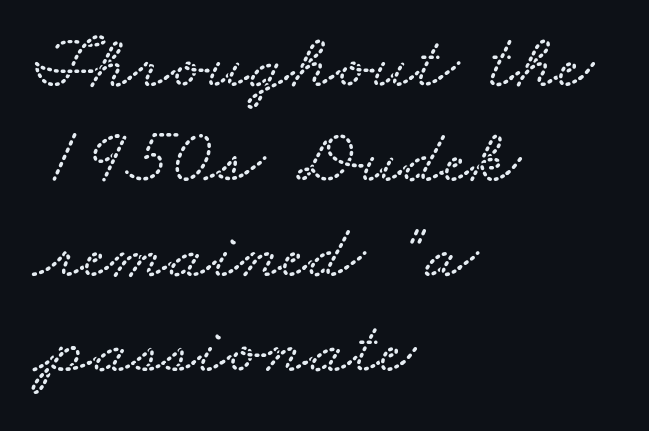
{"width": "wide", "stroke_contrast": "low", "x_height": "small", "monospaced": "no", "underline": "no", "align": "left", "line_spacing_ratio": 1.22, "letter_spacing": "normal", "letter_spacing_em": 0.0, "glyph_px": 78}
